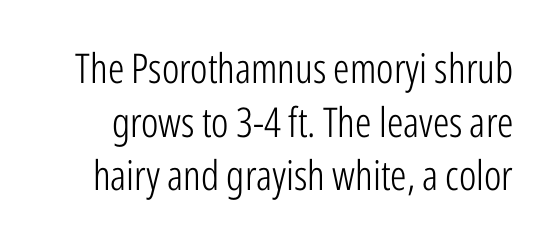
The image shows 41 px light, condensed sans-serif type, upright; set normal line spacing (1.31x), normal letter spacing, not underlined; low stroke contrast and a medium x-height.
